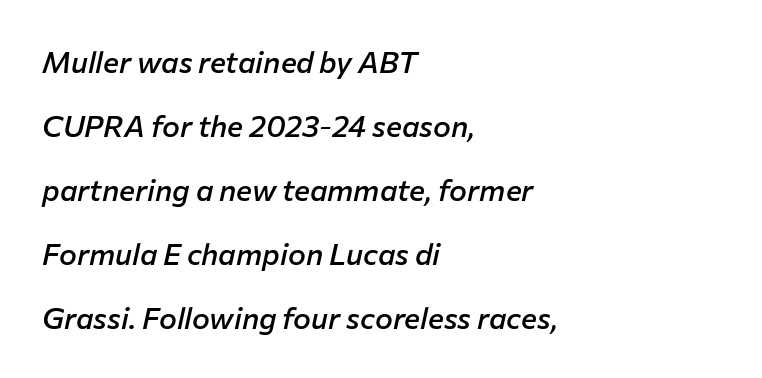
Notice how the stems are inclined rather than vertical — that's the hallmark of italics. Horizontal alignment here is leftward, the default for most running prose. What weight is shown? A semibold, between regular and bold. Vertically, the passage feels expansive, rows floating well apart. Honestly, the letter spacing is just normal — you wouldn't notice it. Each letter keeps its own natural width here, so spacing adapts to shape.
